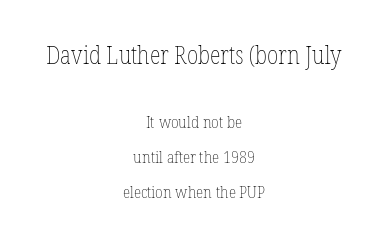
The font's upright variant was chosen for this text. Neither beginnings nor endings align; midpoints do. Characters follow at the spacing the type designer built in. The more generous point size was reserved for the upper chunk. Compared with typical paragraphs, the rows here are farther apart. Decoration check: the copy has no underline.
